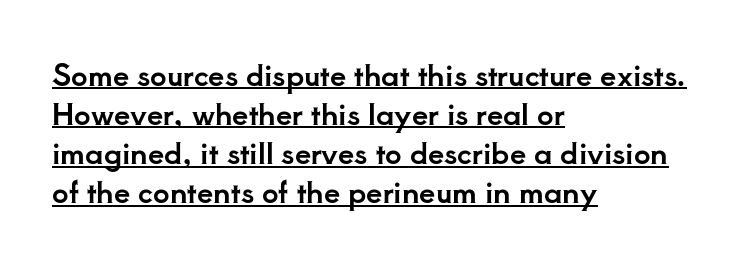
The image shows 29 px serif type, upright; set left-aligned, normal line spacing (1.35x), normal letter spacing, underlined; low stroke contrast and a small x-height.
